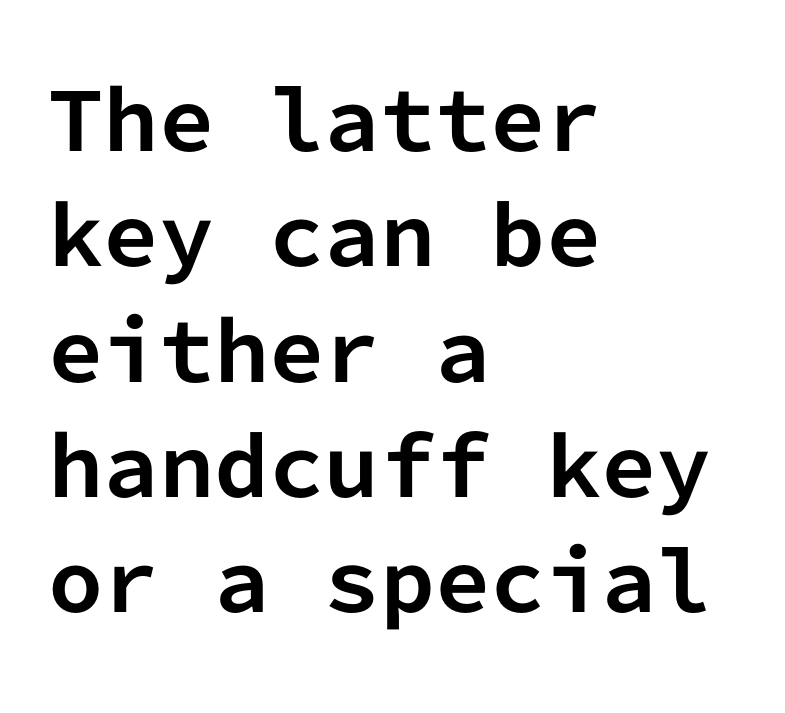
The compositor pushed each line to the left boundary. This sample uses plain, unmodified letter spacing. Monospaced: the letters line up in strict vertical columns. Characters remain perfectly vertical along every line.
